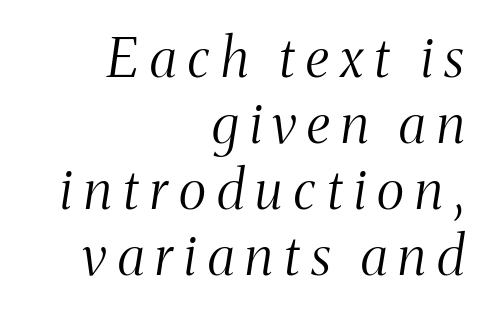
{"serif": "yes", "italic": "yes", "lean": "right", "slant_degrees": 8, "bold": "no", "weight": "light", "width": "condensed", "stroke_contrast": "medium", "x_height": "medium", "monospaced": "no", "underline": "no", "align": "right", "line_spacing_ratio": 1.22, "letter_spacing": "wide", "letter_spacing_em": 0.21, "glyph_px": 54}
